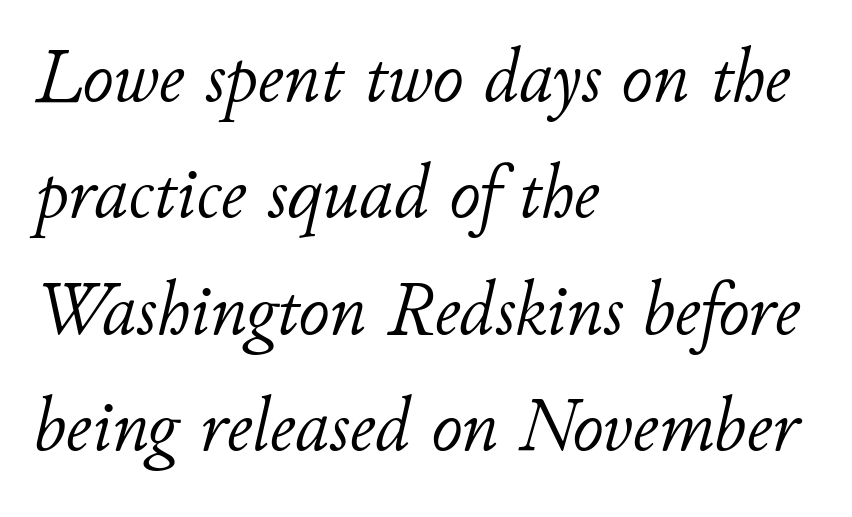
The image shows 76 px light type, italic (leaning right); set left-aligned, normal line spacing (1.53x), normal letter spacing, not underlined; low stroke contrast and a small x-height.
